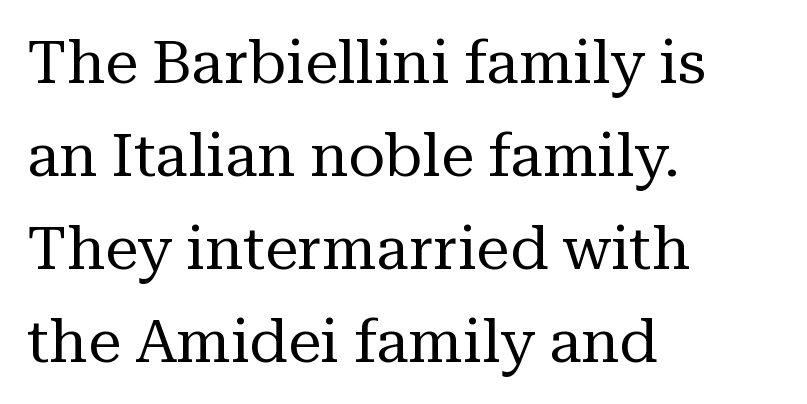
{"serif": "yes", "italic": "no", "bold": "no", "weight": "regular", "width": "normal", "stroke_contrast": "medium", "x_height": "medium", "monospaced": "no", "underline": "no", "align": "left", "line_spacing": "normal", "line_spacing_ratio": 1.55, "letter_spacing": "normal", "letter_spacing_em": 0.0, "glyph_px": 60}
